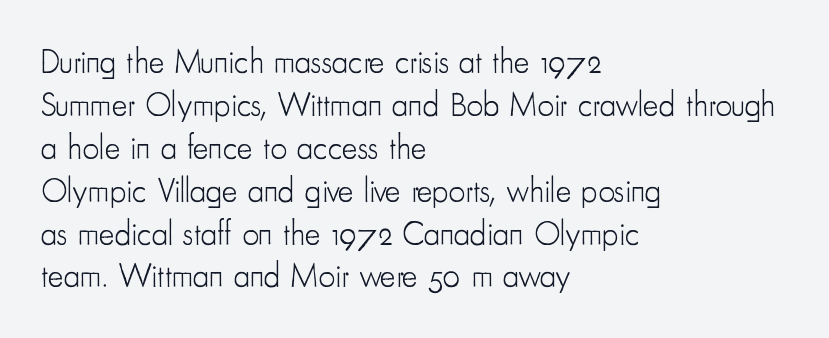
The letters sit at their default tracking, neither squeezed nor spread. This rendering employs a face without finishing strokes, i.e., a sans-serif. This reads as an unemphasized weight, regular at the heaviest. Italic: no, the glyphs are upright roman.
